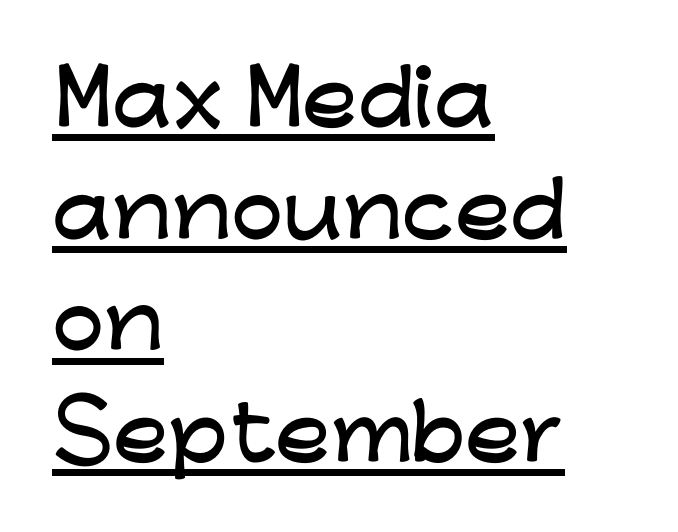
Q: Is the text italic (slanted)? A: No, it is upright.
Q: Is the typeface a serif or a sans-serif typeface? A: Sans-serif.
Q: Is the text underlined? A: Yes.
Q: How is the paragraph aligned? A: Left-aligned.
Q: Is the spacing between letters normal or unusually wide? A: Normal.
Q: Is the spacing between lines tight, normal or loose? A: Normal.
Q: Width (condensed, normal, or wide)? A: Wide.
Q: Stroke contrast? A: Low.
Q: x-height? A: Medium.
Q: Monospaced? A: No.
